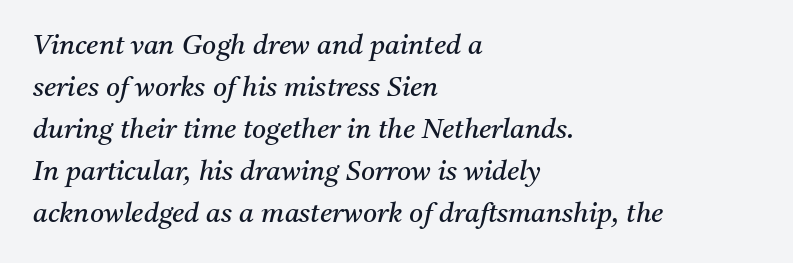
Q: Is the text bold? A: No.
Q: Is the text italic (slanted)? A: Yes, it leans right by about 11 degrees.
Q: Is the text underlined? A: No.
Q: How is the paragraph aligned? A: Left-aligned.
Q: Is the spacing between letters normal or unusually wide? A: Normal.
Q: Is the spacing between lines tight, normal or loose? A: Normal.
